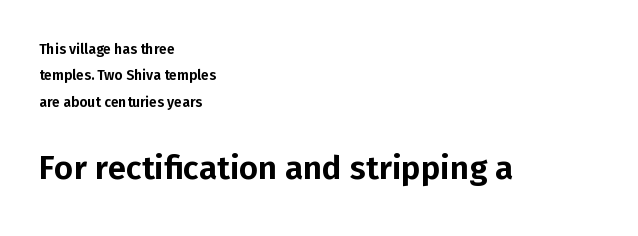
The passage shown is typed in a proportional face where columns would drift. Leftover space on each line is placed entirely after the last word. Visually, the bottom section dominates because its glyphs are scaled up. Any mark beneath the type? The region is blank. In terms of letterspacing, this is plain default setting. You can tell it's not italic because the verticals are truly vertical.
